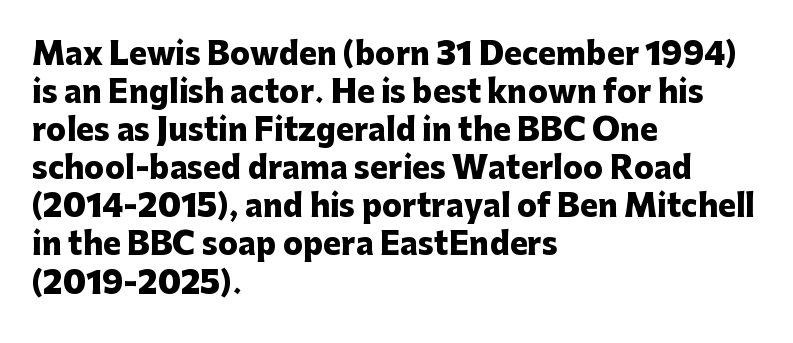
{"serif": "no", "italic": "no", "bold": "yes", "weight": "heavy", "width": "normal", "stroke_contrast": "low", "x_height": "medium", "monospaced": "no", "underline": "no", "align": "left", "line_spacing": "normal", "line_spacing_ratio": 1.27, "letter_spacing": "normal", "letter_spacing_em": 0.0, "glyph_px": 30}
